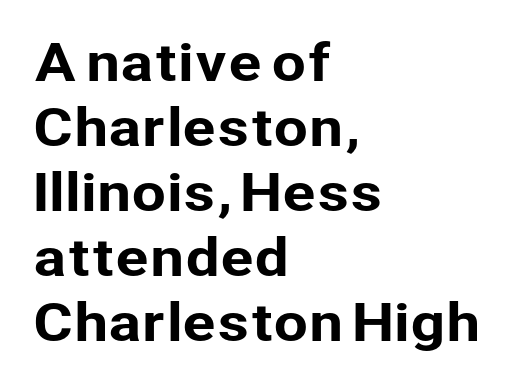
Think of a printed novel: that variable character pitch is what you see here. Designer's note — italics off, roman on. Underlining? Definitely not there. Does the leading feel generous? No, just average.
